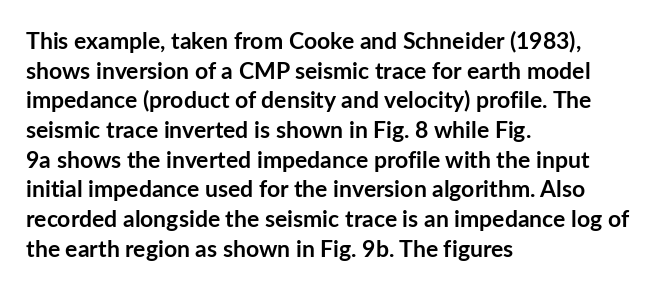
The image shows 23 px bold type, upright; set left-aligned, normal line spacing (1.29x), normal letter spacing, not underlined.
